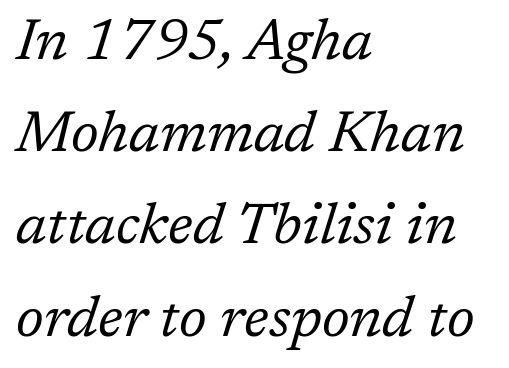
Q: Is the text bold? A: No.
Q: Is the text italic (slanted)? A: Yes, it leans right by about 17 degrees.
Q: Is the typeface a serif or a sans-serif typeface? A: Serif.
Q: Is the text underlined? A: No.
Q: How is the paragraph aligned? A: Left-aligned.
Q: Is the spacing between letters normal or unusually wide? A: Normal.
Q: Is the spacing between lines tight, normal or loose? A: Normal.
Q: Width (condensed, normal, or wide)? A: Normal.
Q: Stroke contrast? A: Low.
Q: x-height? A: Medium.
Q: Monospaced? A: No.
